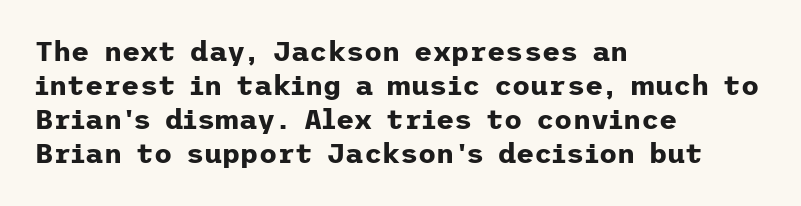
Q: Is the text bold? A: Yes.
Q: Is the text italic (slanted)? A: No, it is upright.
Q: Is the typeface a serif or a sans-serif typeface? A: Sans-serif.
Q: Is the text underlined? A: No.
Q: How is the paragraph aligned? A: Left-aligned.
Q: Is the spacing between letters normal or unusually wide? A: Normal.
Q: Width (condensed, normal, or wide)? A: Normal.
Q: Stroke contrast? A: Low.
Q: x-height? A: Medium.
